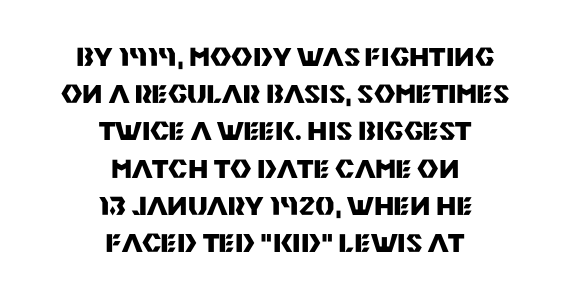
{"italic": "no", "bold": "yes", "underline": "no", "align": "center", "line_spacing": "normal", "line_spacing_ratio": 1.43, "letter_spacing": "normal", "letter_spacing_em": 0.0, "glyph_px": 26}
